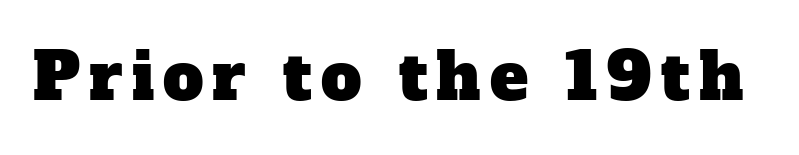
Letterform terminals end in serifs throughout the passage. These lines are rendered in a variable-pitch font. No word sits above an underline.
